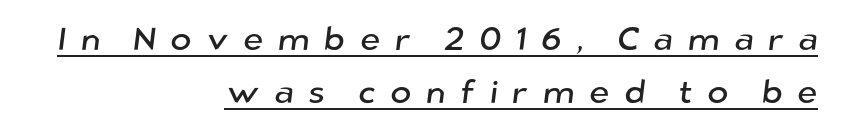
Q: Is the typeface a serif or a sans-serif typeface? A: Sans-serif.
Q: Is the text underlined? A: Yes.
Q: How is the paragraph aligned? A: Right-aligned.
Q: Is the spacing between letters normal or unusually wide? A: Unusually wide.
Q: Is the spacing between lines tight, normal or loose? A: Normal.
Q: Width (condensed, normal, or wide)? A: Normal.
Q: Stroke contrast? A: Low.
Q: x-height? A: Medium.
Q: Monospaced? A: No.
